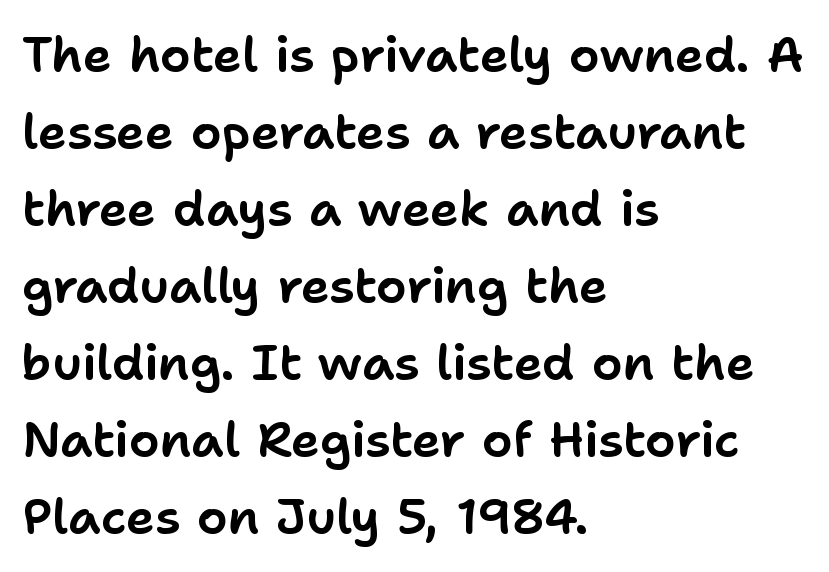
The designer left line spacing at the default. The space beneath each line is pristine and unruled. Tracking value appears to be zero — textbook default spacing. All the whitespace from short lines collects on the right. In terms of letterform style, serifs are entirely absent. A roman cut, with each character standing at attention.
